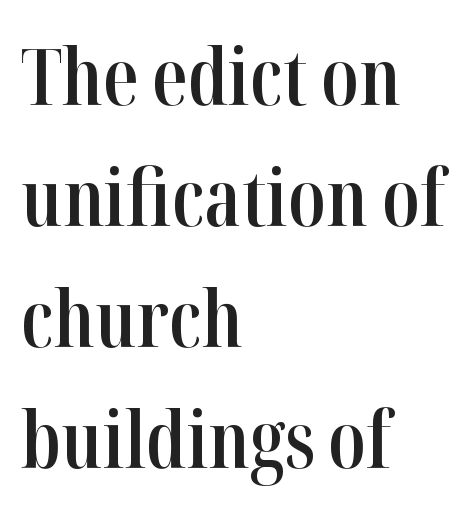
Heft: intermediate — a semibold. Think of a printed novel: that variable character pitch is what you see here. When letters stand straight like this, we call the style roman or upright. The rendering uses a moderate line-height, typical for paragraphs. The type is set solid horizontally, with unmodified tracking.
